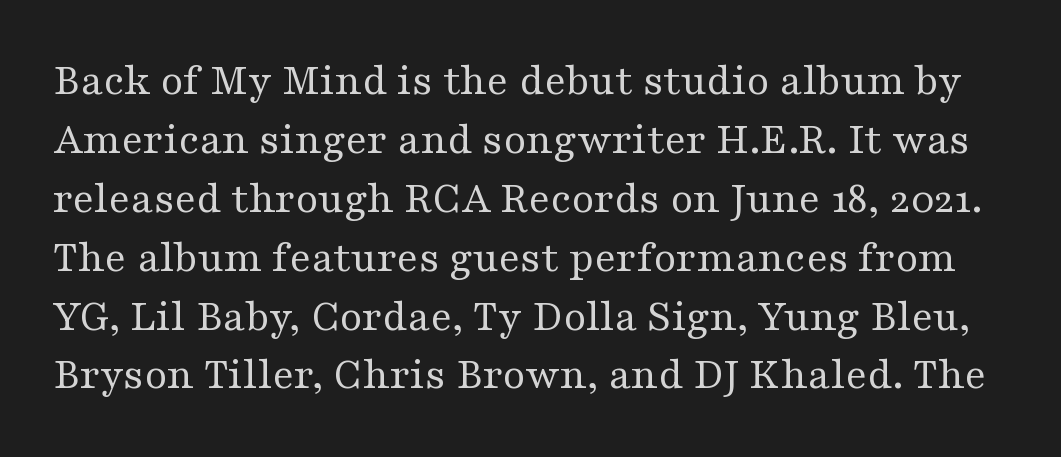
{"serif": "yes", "italic": "no", "bold": "no", "weight": "regular", "width": "wide", "stroke_contrast": "medium", "x_height": "medium", "monospaced": "no", "underline": "no", "line_spacing": "normal", "line_spacing_ratio": 1.28, "letter_spacing": "normal", "letter_spacing_em": 0.0, "glyph_px": 46}
